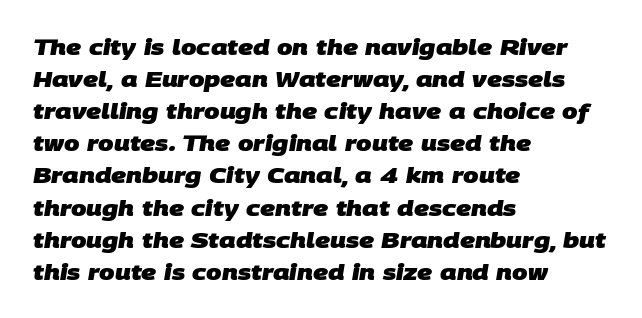
The image shows 22 px bold type; set left-aligned, normal line spacing (1.46x), normal letter spacing, not underlined.
